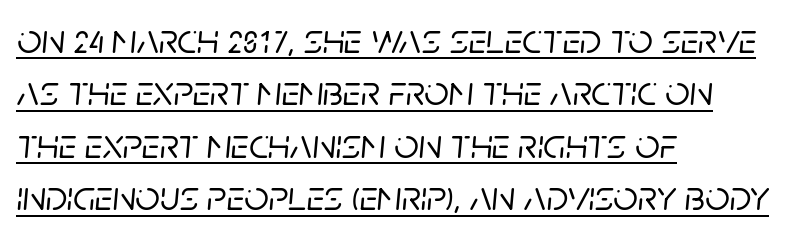
The image shows 43 px text type, italic (leaning right); set left-aligned, line spacing 1.22x, normal letter spacing, underlined; low stroke contrast and a large x-height.
